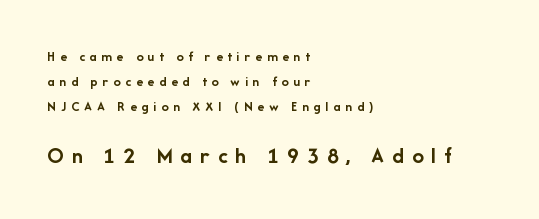
{"italic": "no", "bold": "yes", "underline": "no", "align": "left", "line_spacing_ratio": 1.78, "letter_spacing": "wide", "letter_spacing_em": 0.34, "larger_block": "second", "size_ratio": 1.64, "glyph_px": 23}
